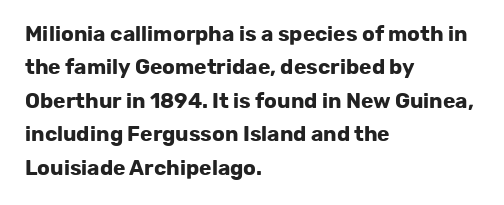
The lines sit at an ordinary, default distance from one another. Bare-footed words on every line. The rendering uses a bold face; every stroke is thick and dark. Posture: upright roman.
